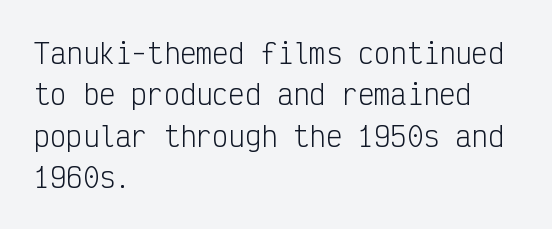
In terms of leading, this rendering sits right in the middle. The lettering stays uniformly vertical, giving the passage a roman look. Decoration check: the copy has no underline. The passage shown is not bold in any degree. How are the letters spaced? Ordinarily, with no added tracking.
